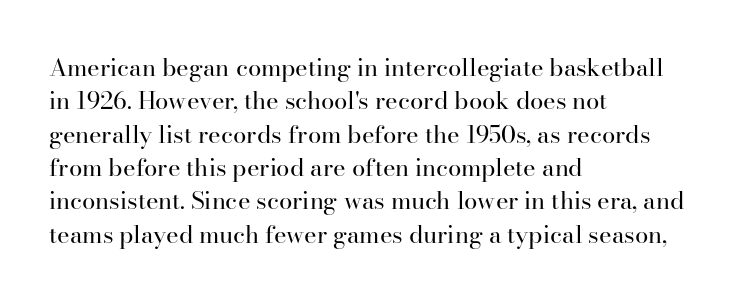
The image shows 24 px text type, upright; set left-aligned, normal line spacing (1.39x), normal letter spacing, not underlined.
